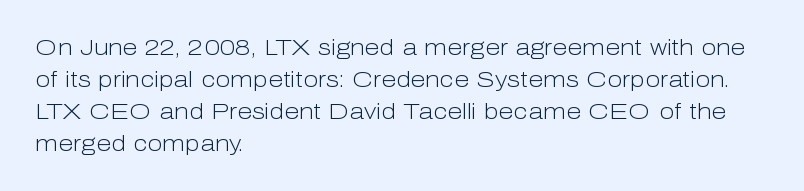
Q: Is the text bold? A: No.
Q: Is the text italic (slanted)? A: No, it is upright.
Q: Is the text underlined? A: No.
Q: How is the paragraph aligned? A: Left-aligned.
Q: Is the spacing between letters normal or unusually wide? A: Normal.
Q: Is the spacing between lines tight, normal or loose? A: Normal.
